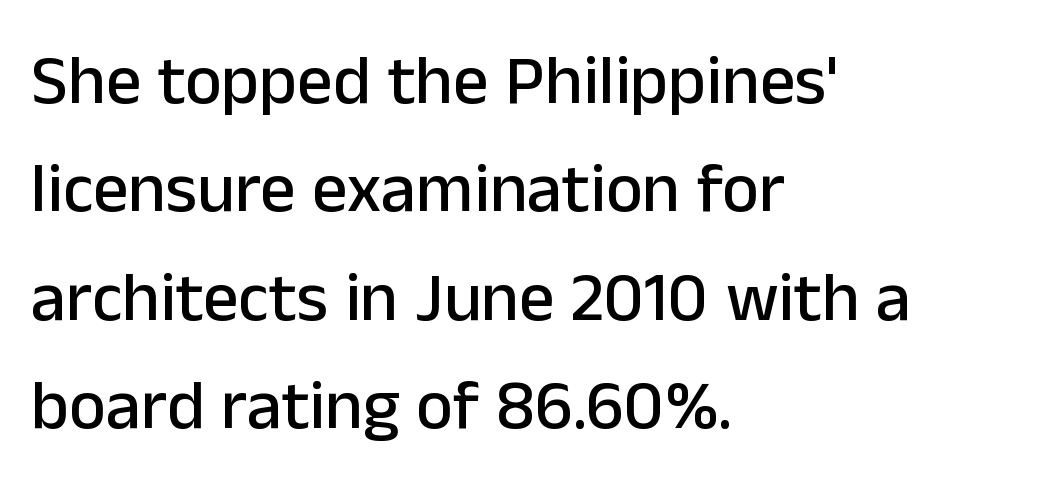
{"serif": "no", "italic": "no", "width": "normal", "stroke_contrast": "low", "x_height": "medium", "monospaced": "no", "underline": "no", "align": "left", "line_spacing": "normal", "line_spacing_ratio": 1.55, "letter_spacing": "normal", "letter_spacing_em": 0.0, "glyph_px": 70}
